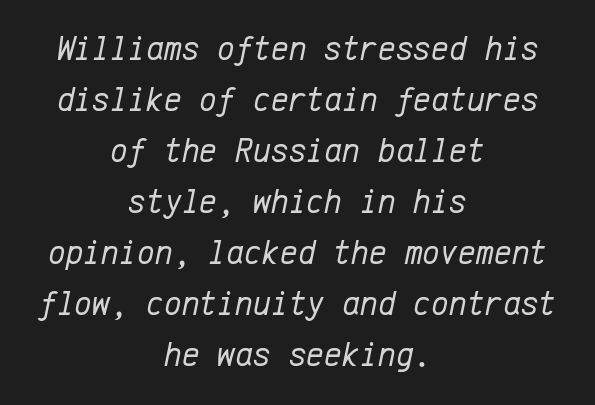
{"italic": "yes", "lean": "right", "slant_degrees": 12, "bold": "no", "weight": "regular", "width": "normal", "stroke_contrast": "low", "x_height": "medium", "monospaced": "yes", "underline": "no", "align": "center", "line_spacing": "normal", "line_spacing_ratio": 1.5, "letter_spacing": "normal", "letter_spacing_em": 0.0, "glyph_px": 34}
